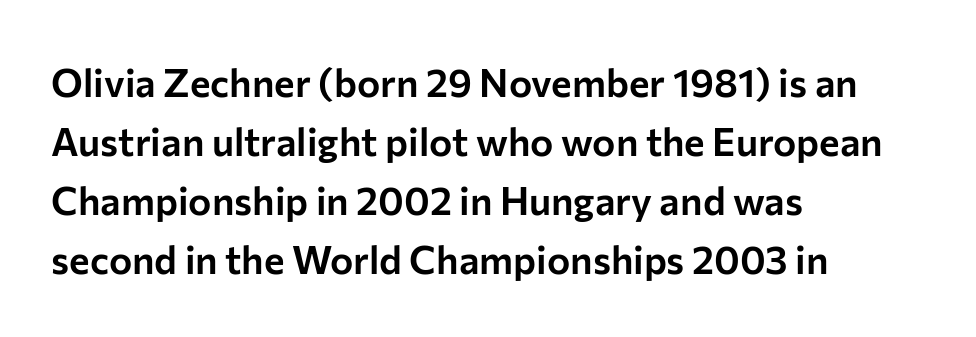
The image shows 39 px sans-serif type, upright; set left-aligned, normal line spacing (1.51x), normal letter spacing, not underlined; low stroke contrast and a medium x-height.
